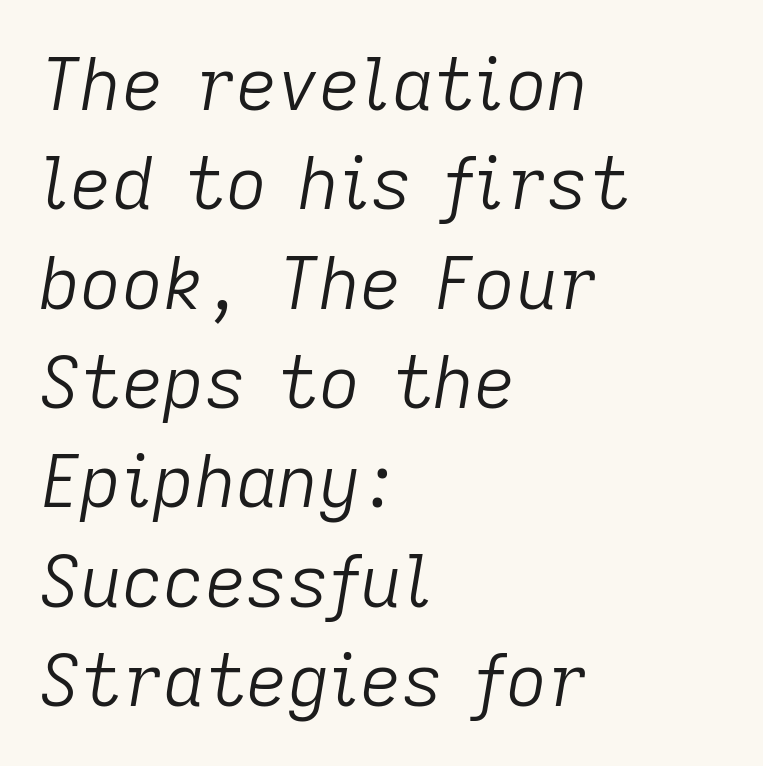
Q: Is the text bold? A: No.
Q: Is the text italic (slanted)? A: Yes, it leans right by about 9 degrees.
Q: Is the text underlined? A: No.
Q: How is the paragraph aligned? A: Left-aligned.
Q: Is the spacing between letters normal or unusually wide? A: Normal.
Q: Is the spacing between lines tight, normal or loose? A: Normal.
Q: Width (condensed, normal, or wide)? A: Normal.
Q: Stroke contrast? A: Low.
Q: x-height? A: Medium.
Q: Monospaced? A: No.
